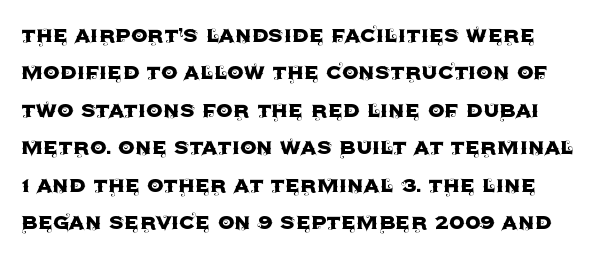
The image shows 26 px text type, upright; set normal line spacing (1.44x), normal letter spacing, not underlined.
